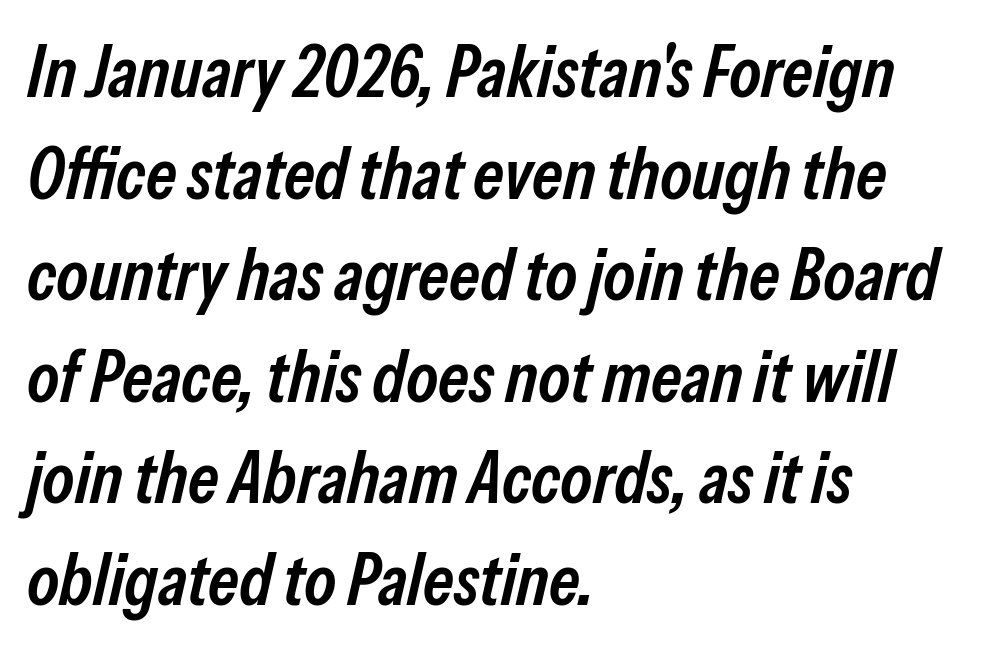
One glance says typical: line gaps are just what's usual. Slightly chunky letters — semibold, I'd say, not full bold. Notice how the passage keeps a crisp vertical edge on the left only. Beneath every word, the page is bare. The line texture is even and compact thanks to regular tracking. When letters slant like this, we call the style italic.
